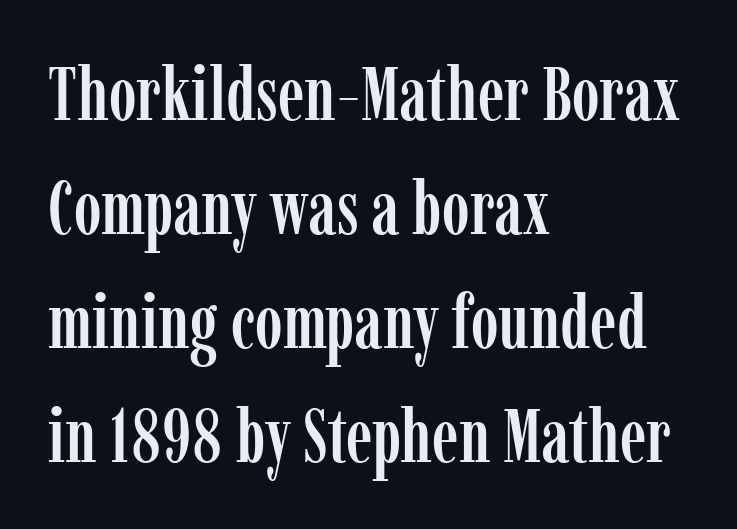
{"serif": "yes", "italic": "no", "width": "condensed", "stroke_contrast": "low", "x_height": "medium", "monospaced": "no", "underline": "no", "align": "left", "line_spacing": "normal", "line_spacing_ratio": 1.52, "letter_spacing": "normal", "letter_spacing_em": 0.0, "glyph_px": 75}
